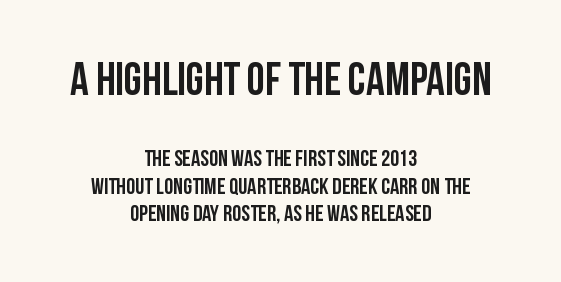
The image shows 46 px condensed sans-serif type, upright; set centered, line spacing 1.2x, normal letter spacing, not underlined; the first (top) block is 2.0x larger; low stroke contrast and a large x-height.
